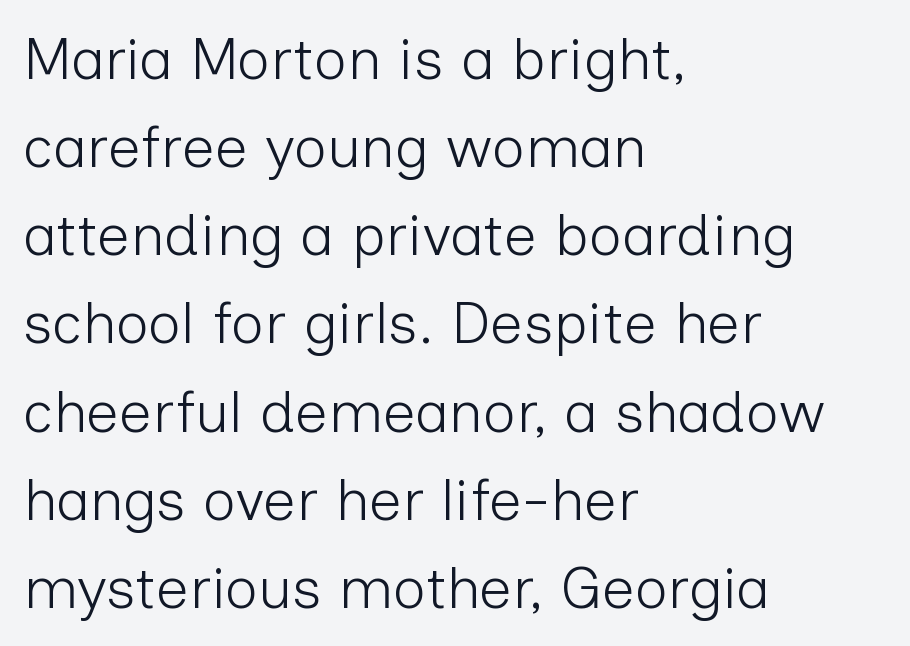
The image shows 58 px light sans-serif type, upright; set left-aligned, normal line spacing (1.52x), normal letter spacing, not underlined; low stroke contrast and a medium x-height.
